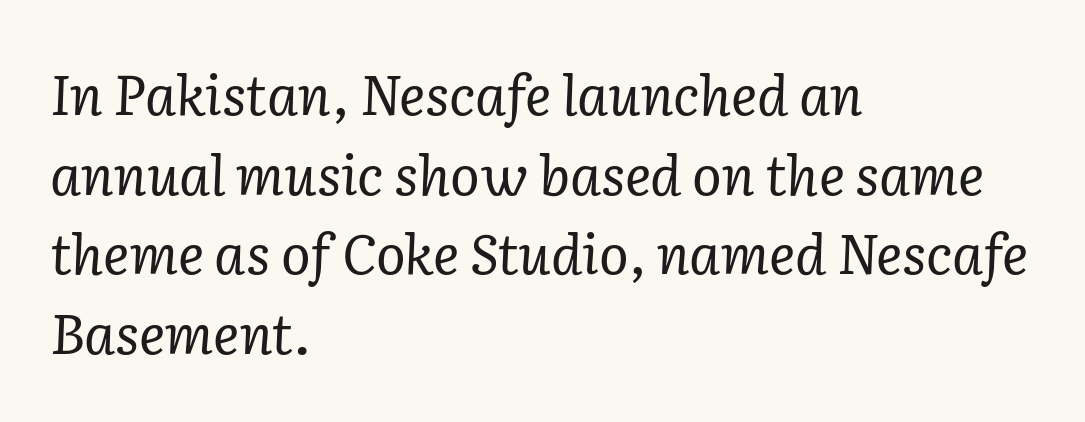
The image shows 55 px regular-weight serif type, italic (leaning right); set left-aligned, normal line spacing (1.45x), normal letter spacing, not underlined; low stroke contrast and a medium x-height.
